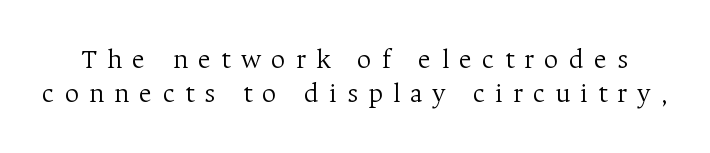
{"serif": "yes", "italic": "no", "bold": "no", "weight": "light", "width": "normal", "stroke_contrast": "medium", "x_height": "medium", "monospaced": "no", "underline": "no", "line_spacing_ratio": 1.21, "letter_spacing": "wide", "letter_spacing_em": 0.36, "glyph_px": 28}
